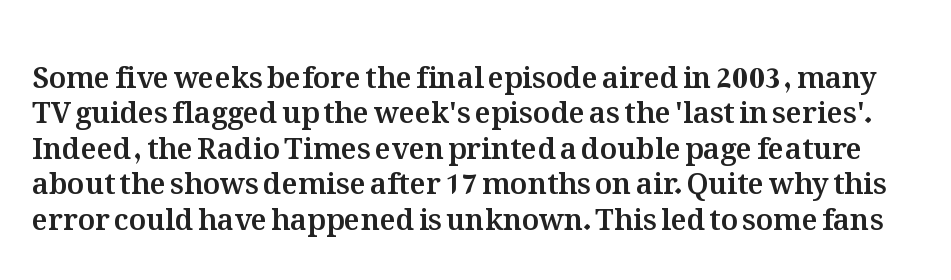
Q: Is the text italic (slanted)? A: No, it is upright.
Q: Is the text underlined? A: No.
Q: Is the spacing between letters normal or unusually wide? A: Normal.
Q: Width (condensed, normal, or wide)? A: Normal.
Q: Stroke contrast? A: Medium.
Q: x-height? A: Medium.
Q: Monospaced? A: No.
